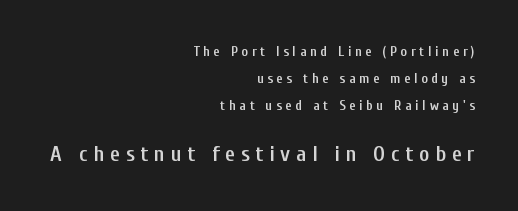
Layout note: lines flush right. Interline gaps are noticeably wide in this sample. Stroke thickness is moderately raised; the sample reads as semibold. How are the letters spaced? Widely, with obvious added tracking. The space directly below the letters is spotless. In this sample the second text group is rendered at the bigger scale.
